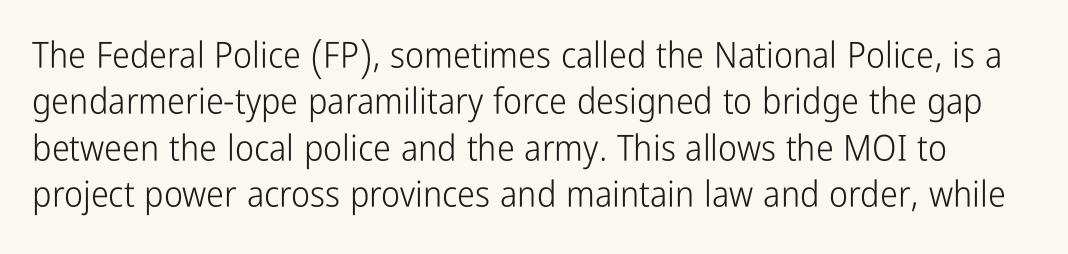
The image shows 36 px light, condensed sans-serif type, upright; set normal line spacing (1.29x), normal letter spacing, not underlined; low stroke contrast and a medium x-height.
